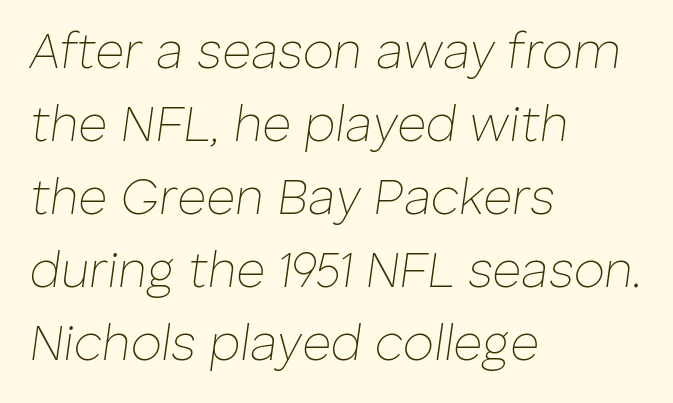
The image shows 50 px thin type, italic (leaning right); set left-aligned, normal line spacing (1.46x), normal letter spacing, not underlined; low stroke contrast and a medium x-height.
